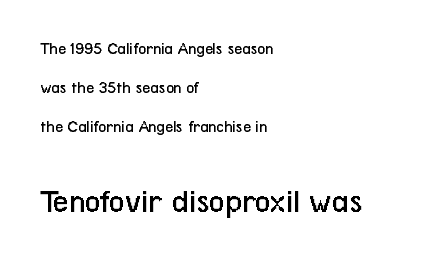
Q: Is the text bold? A: No.
Q: Is the text italic (slanted)? A: No, it is upright.
Q: Is the typeface a serif or a sans-serif typeface? A: Sans-serif.
Q: Is the text underlined? A: No.
Q: How is the paragraph aligned? A: Left-aligned.
Q: Is the spacing between letters normal or unusually wide? A: Normal.
Q: Is the spacing between lines tight, normal or loose? A: Loose.
Q: Which block of text is set in a larger size, the first (top) or the second (bottom)? A: The second (bottom) one.
Q: Width (condensed, normal, or wide)? A: Condensed.
Q: Stroke contrast? A: Low.
Q: x-height? A: Medium.
Q: Monospaced? A: No.
